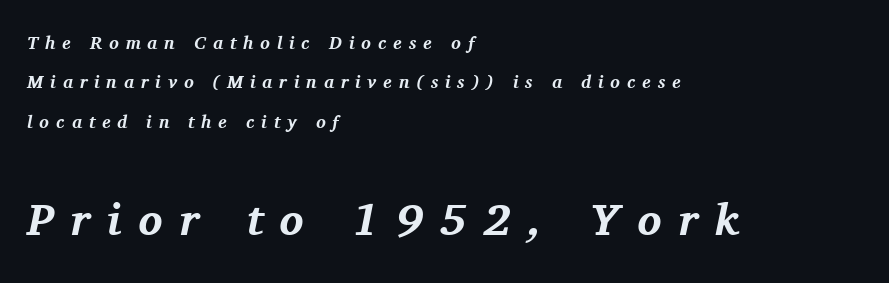
Spacing verdict: proportional, widths tailored to each character. The designer gave the closing block more size than the opening block. Horizontally, the lines are justified to the leading edge only. No word sits above an underline.
